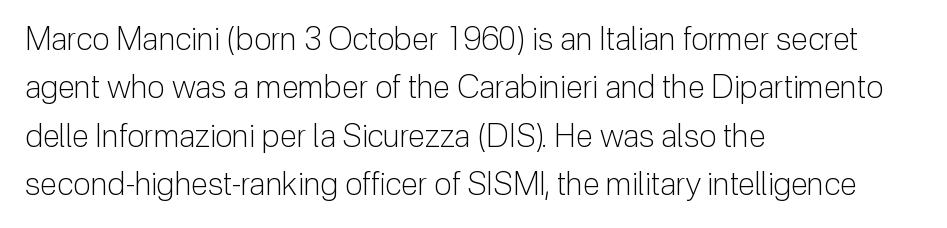
The image shows 32 px light sans-serif type, upright; set left-aligned, normal line spacing (1.51x), normal letter spacing, not underlined; low stroke contrast and a medium x-height.
